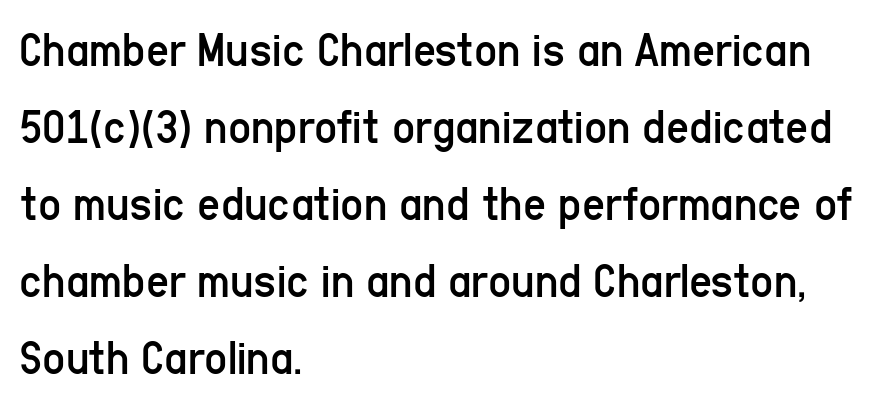
The image shows 50 px regular-weight, condensed sans-serif type, upright; set left-aligned, normal line spacing (1.54x), normal letter spacing, not underlined; low stroke contrast and a medium x-height.
